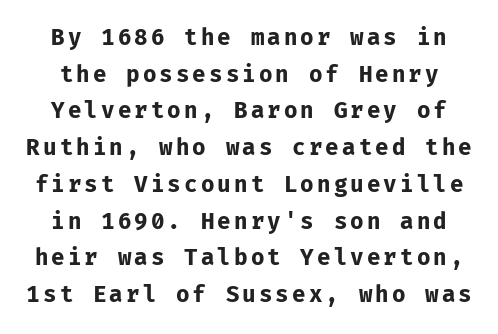
{"italic": "no", "bold": "yes", "underline": "no", "line_spacing": "normal", "line_spacing_ratio": 1.67, "glyph_px": 22}
